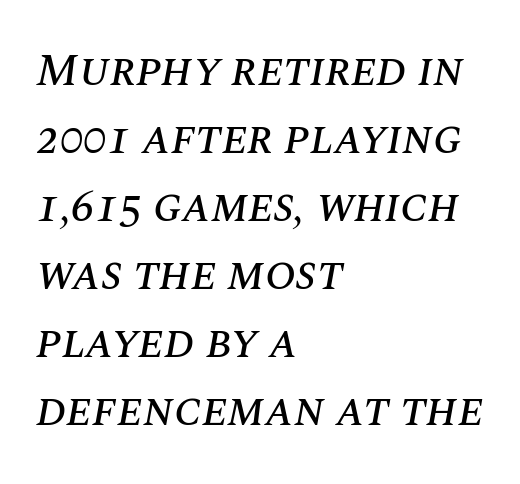
{"italic": "yes", "lean": "right", "slant_degrees": 10, "width": "normal", "stroke_contrast": "medium", "x_height": "large", "monospaced": "no", "underline": "no", "align": "left", "line_spacing": "normal", "line_spacing_ratio": 1.48, "letter_spacing": "normal", "letter_spacing_em": 0.0, "glyph_px": 46}
